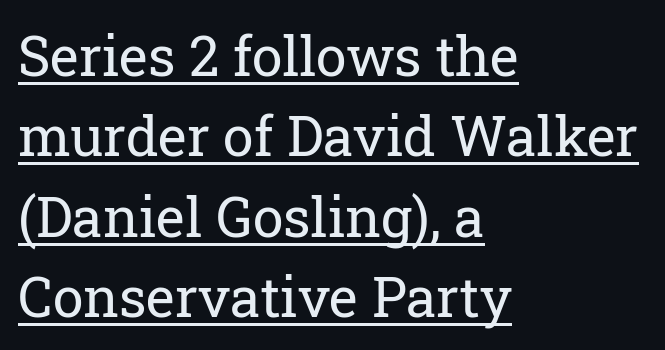
Q: Is the text bold? A: No.
Q: Is the text italic (slanted)? A: No, it is upright.
Q: Is the typeface a serif or a sans-serif typeface? A: Serif.
Q: Is the text underlined? A: Yes.
Q: How is the paragraph aligned? A: Left-aligned.
Q: Is the spacing between letters normal or unusually wide? A: Normal.
Q: Is the spacing between lines tight, normal or loose? A: Normal.
Q: Width (condensed, normal, or wide)? A: Normal.
Q: Stroke contrast? A: Low.
Q: x-height? A: Medium.
Q: Monospaced? A: No.
